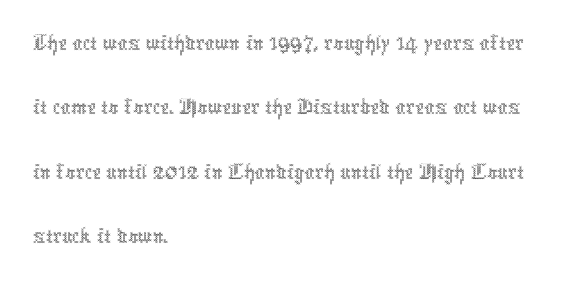
{"italic": "no", "bold": "no", "weight": "thin", "width": "condensed", "x_height": "medium", "monospaced": "no", "underline": "no", "align": "left", "line_spacing": "normal", "line_spacing_ratio": 1.29, "letter_spacing": "normal", "letter_spacing_em": 0.0, "glyph_px": 50}
